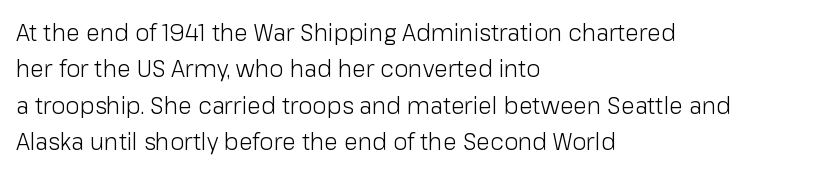
The image shows 23 px text type, upright; set left-aligned, normal line spacing (1.58x), normal letter spacing, not underlined.
